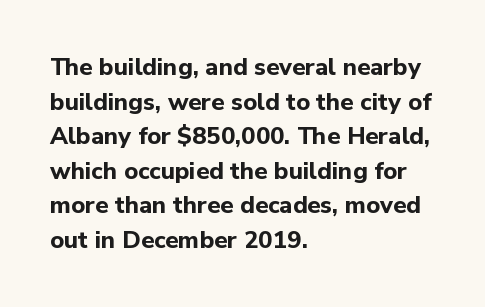
Q: Is the text bold? A: Yes.
Q: Is the text italic (slanted)? A: No, it is upright.
Q: Is the text underlined? A: No.
Q: How is the paragraph aligned? A: Left-aligned.
Q: Is the spacing between letters normal or unusually wide? A: Normal.
Q: Is the spacing between lines tight, normal or loose? A: Normal.
